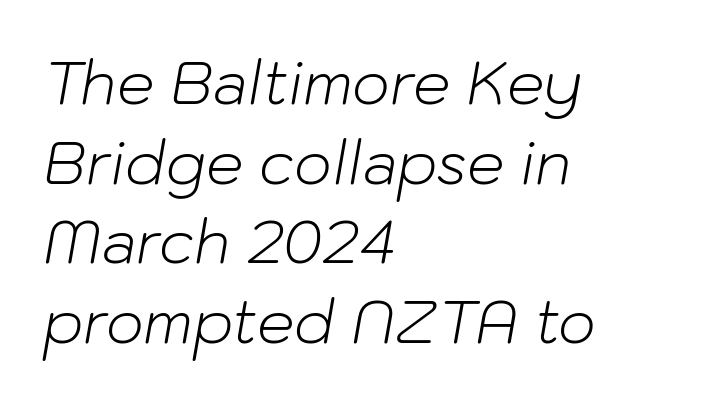
Q: Is the text bold? A: No.
Q: Is the text italic (slanted)? A: Yes, it leans right by about 10 degrees.
Q: Is the text underlined? A: No.
Q: How is the paragraph aligned? A: Left-aligned.
Q: Is the spacing between letters normal or unusually wide? A: Normal.
Q: Is the spacing between lines tight, normal or loose? A: Normal.
Q: Width (condensed, normal, or wide)? A: Normal.
Q: Stroke contrast? A: Low.
Q: x-height? A: Medium.
Q: Monospaced? A: No.
